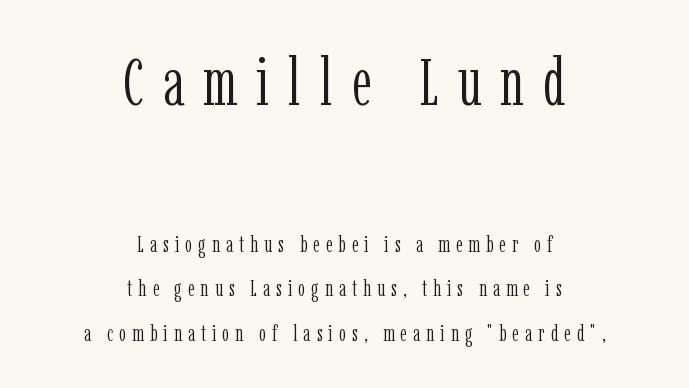
Summary of weight: not heavy and not bold. You could not count columns in this text — the font is proportionally spaced. Vertical strokes here are truly vertical. Compared with typical body copy, the letter spacing here is much looser. Letters rest on an invisible, unmarked baseline.
